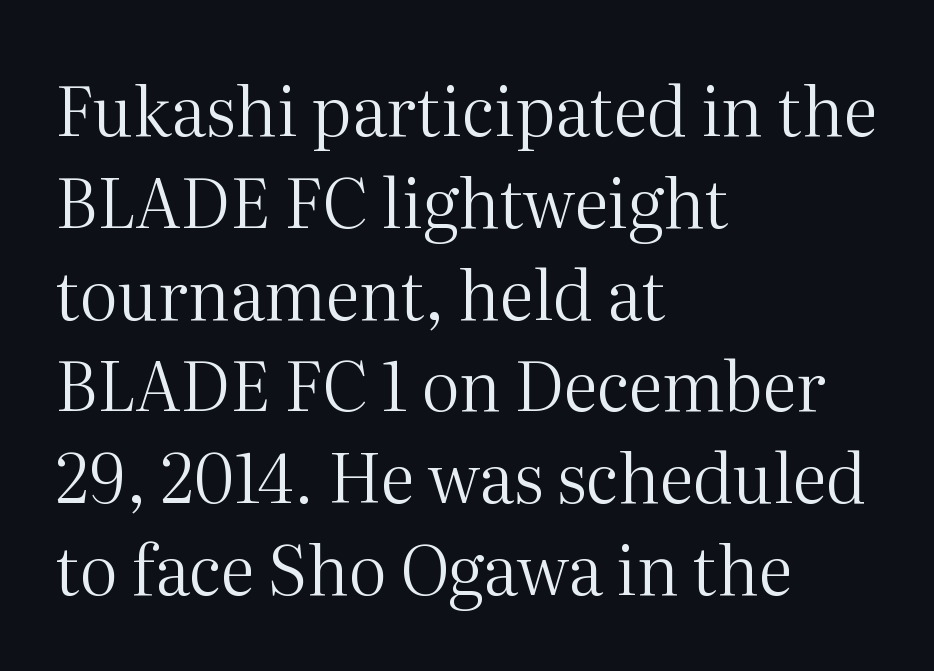
In terms of letterform style, serifs are clearly present. Rows of type keep a routine distance in the vertical direction. The axis of the letterforms is exactly vertical. Each letter keeps its own natural width here, so spacing adapts to shape.
